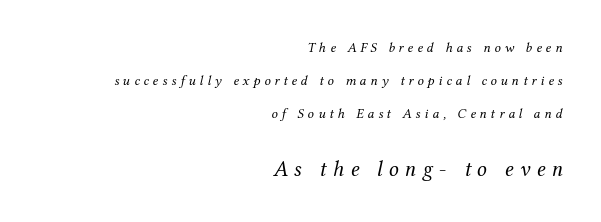
{"italic": "yes", "lean": "right", "slant_degrees": 12, "bold": "no", "underline": "no", "align": "right", "line_spacing": "loose", "line_spacing_ratio": 2.37, "letter_spacing": "wide", "letter_spacing_em": 0.28, "larger_block": "second", "size_ratio": 1.57, "glyph_px": 22}
